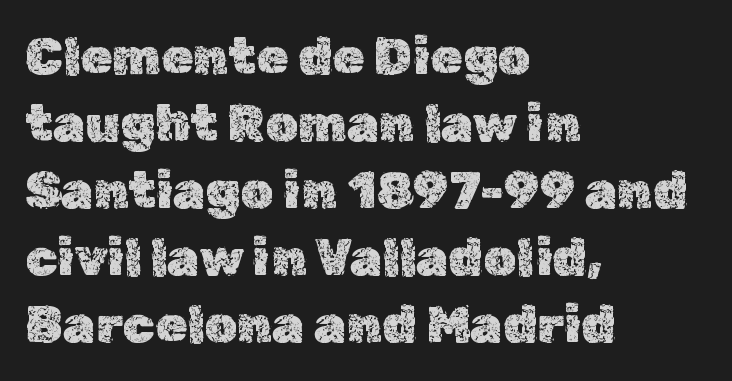
The image shows 52 px text type, upright; set left-aligned, normal line spacing (1.29x), normal letter spacing, not underlined; a medium x-height.
